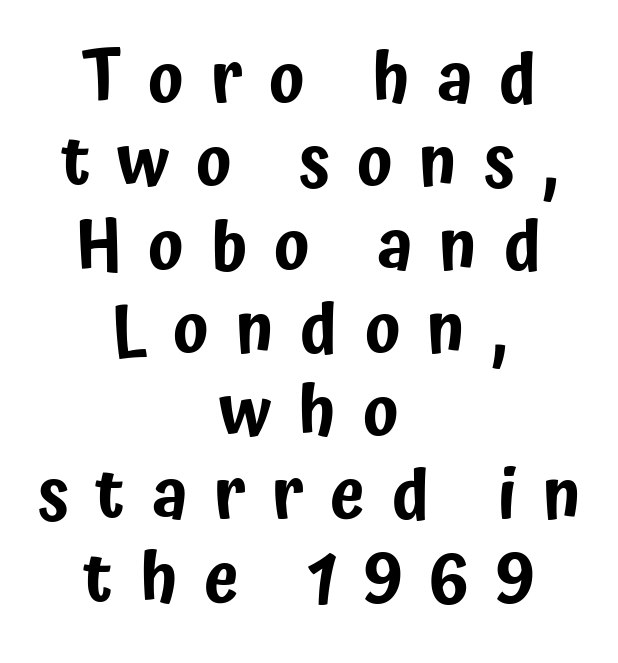
The image shows 70 px condensed sans-serif type, upright; set centered, line spacing 1.19x, unusually wide letter spacing (+0.38 em), not underlined; low stroke contrast and a medium x-height.
